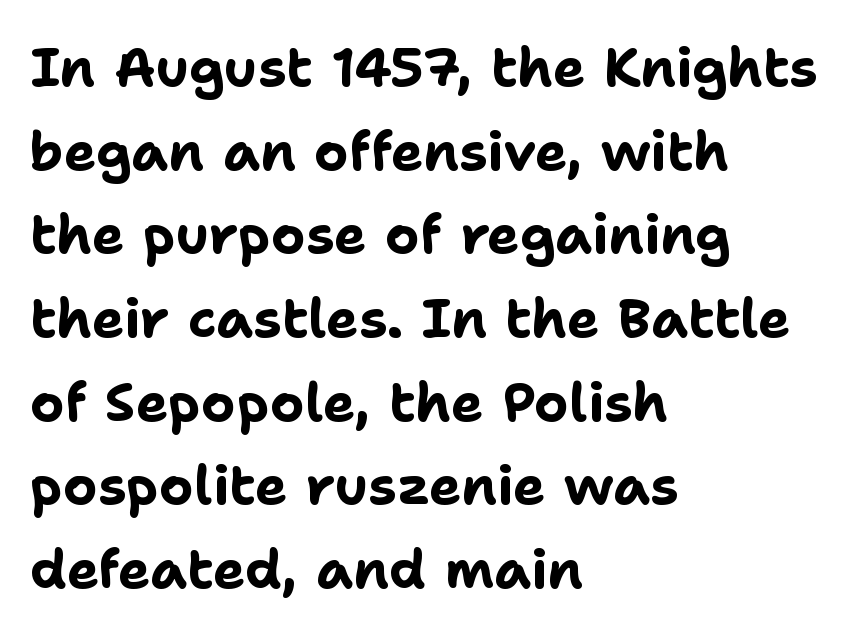
The image shows 54 px bold sans-serif type, upright; set left-aligned, normal line spacing (1.55x), normal letter spacing, not underlined; low stroke contrast and a medium x-height.
